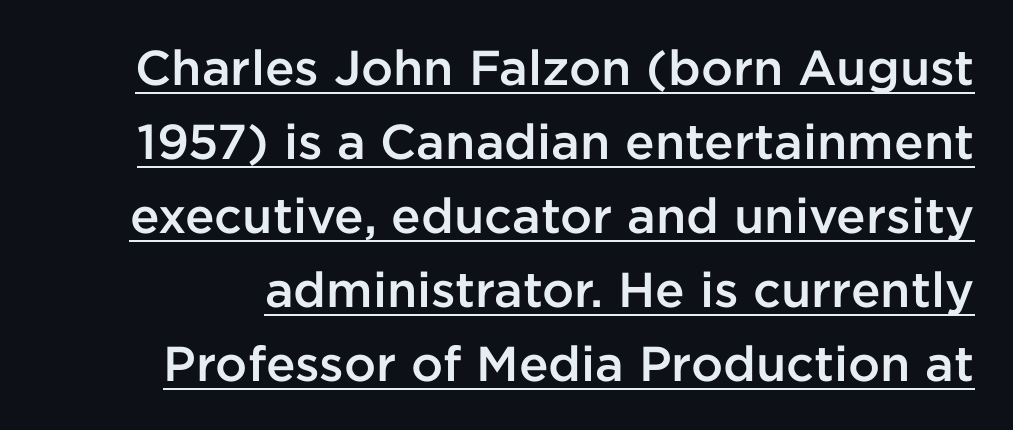
The image shows 49 px semibold sans-serif type, upright; set normal line spacing (1.51x), normal letter spacing, underlined; low stroke contrast and a medium x-height.
